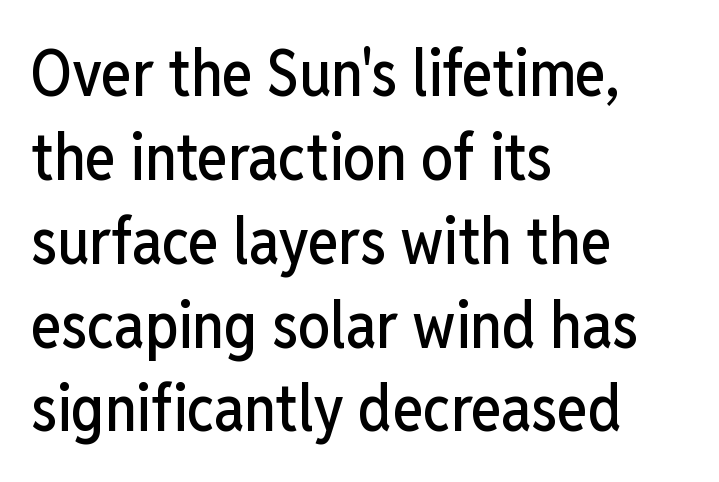
The image shows 64 px condensed sans-serif type, upright; set left-aligned, normal line spacing (1.31x), normal letter spacing, not underlined; low stroke contrast and a medium x-height.
